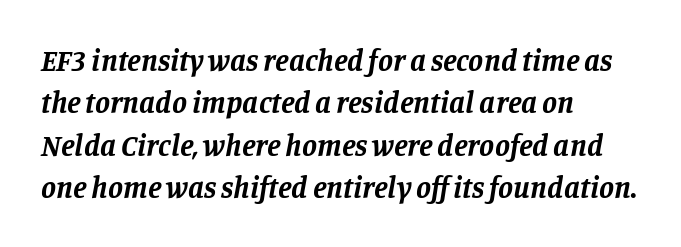
Q: Is the text bold? A: Yes.
Q: Is the text italic (slanted)? A: Yes, it leans right by about 11 degrees.
Q: Is the typeface a serif or a sans-serif typeface? A: Serif.
Q: Is the text underlined? A: No.
Q: How is the paragraph aligned? A: Left-aligned.
Q: Is the spacing between letters normal or unusually wide? A: Normal.
Q: Is the spacing between lines tight, normal or loose? A: Normal.
Q: Width (condensed, normal, or wide)? A: Normal.
Q: Stroke contrast? A: Low.
Q: x-height? A: Large.
Q: Monospaced? A: No.
